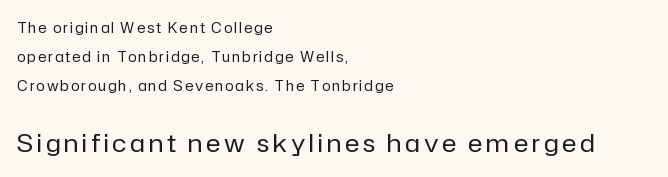
Italic: no, the glyphs are upright roman. Notice how the passage keeps a crisp vertical edge on the left only. Successive baselines arrive slowly, with a big drop between each. The emphasis by scale lands on block number two, below.
